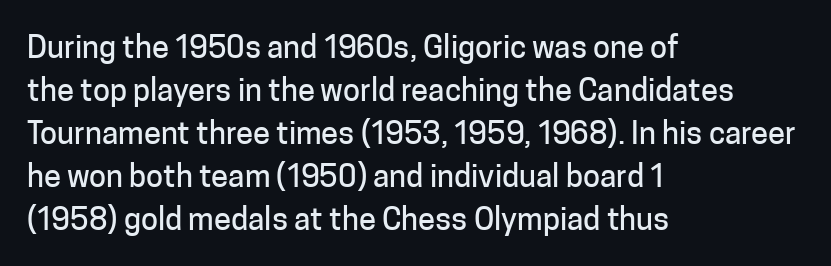
Is this a fixed-width face? No — the glyphs have proportional, varying widths. If you drew a line through each stem, it would be perfectly vertical. In terms of letterspacing, this is plain default setting. These lines are set flush left with a ragged right edge. Descender tails drop into unmarked territory.
